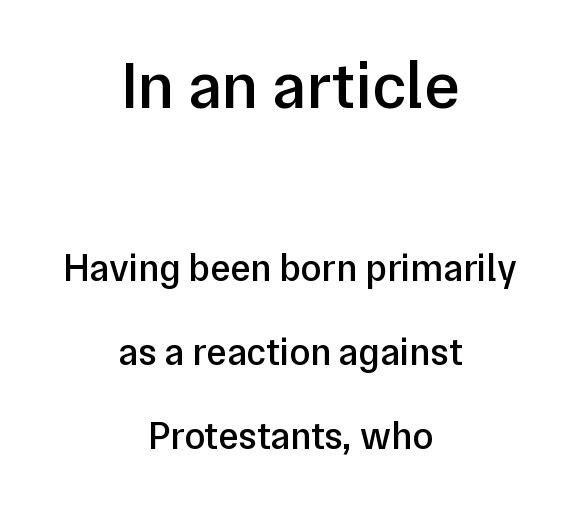
Q: Is the text bold? A: Semi-bold.
Q: Is the text italic (slanted)? A: No, it is upright.
Q: Is the typeface a serif or a sans-serif typeface? A: Sans-serif.
Q: Is the text underlined? A: No.
Q: How is the paragraph aligned? A: Centered.
Q: Is the spacing between letters normal or unusually wide? A: Normal.
Q: Is the spacing between lines tight, normal or loose? A: Loose.
Q: Which block of text is set in a larger size, the first (top) or the second (bottom)? A: The first (top) one.
Q: Width (condensed, normal, or wide)? A: Normal.
Q: Stroke contrast? A: Low.
Q: x-height? A: Medium.
Q: Monospaced? A: No.
